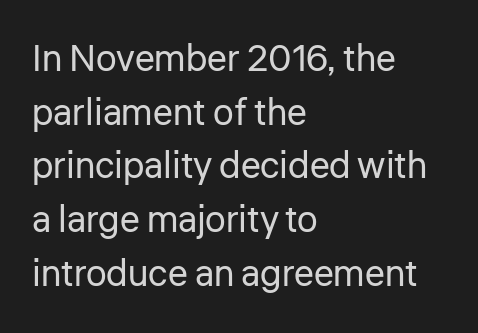
Where is the straight margin? On the left. Counters stay open thanks to moderate or lighter strokes. Normally led — the rows are evenly, conventionally spaced. You could call the tracking neutral — neither tight nor loose. Is this a fixed-width face? No — the glyphs have proportional, varying widths.
